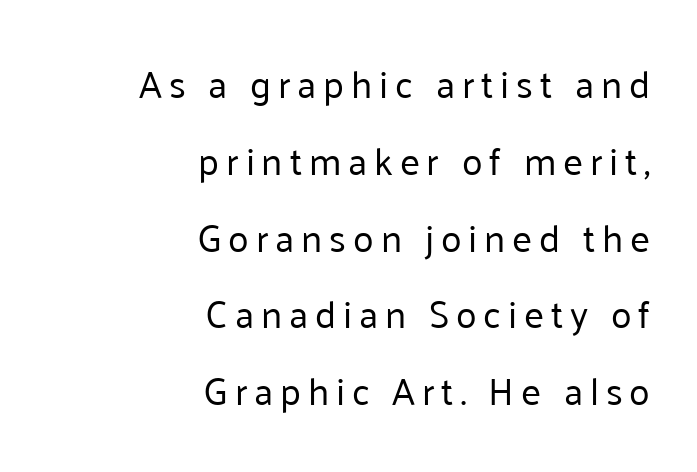
The letters stand upright; this is a roman face. The cut favours lightness, reaching ordinary text weight at its darkest. These lines are rendered in a variable-pitch font. Airy leading.
